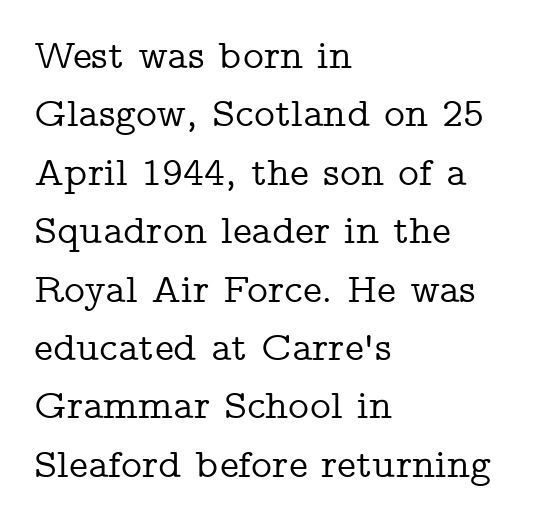
The image shows 40 px wide serif type, upright; set left-aligned, normal line spacing (1.46x), normal letter spacing, not underlined; low stroke contrast and a medium x-height.
